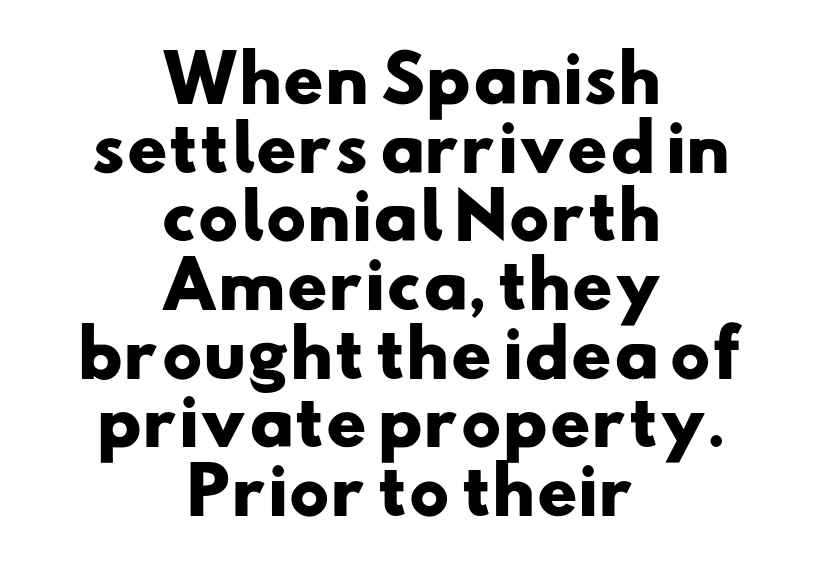
Q: Is the text bold? A: Yes.
Q: Is the typeface a serif or a sans-serif typeface? A: Sans-serif.
Q: Is the text underlined? A: No.
Q: How is the paragraph aligned? A: Centered.
Q: Is the spacing between letters normal or unusually wide? A: Normal.
Q: Is the spacing between lines tight, normal or loose? A: Tight.
Q: Width (condensed, normal, or wide)? A: Wide.
Q: Stroke contrast? A: Low.
Q: x-height? A: Small.
Q: Monospaced? A: No.
